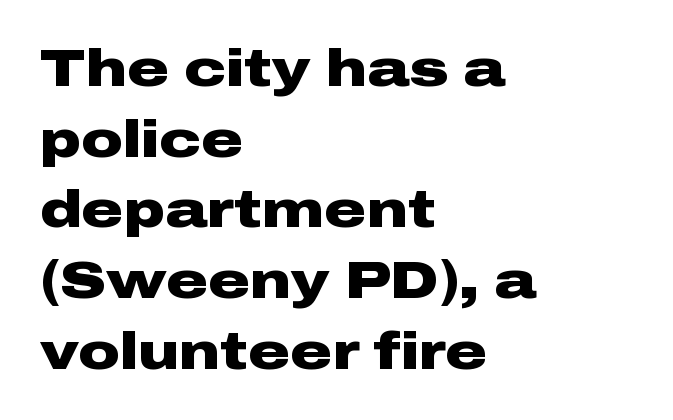
The image shows 52 px heavy, wide sans-serif type, upright; set left-aligned, normal line spacing (1.36x), normal letter spacing, not underlined; low stroke contrast and a medium x-height.
